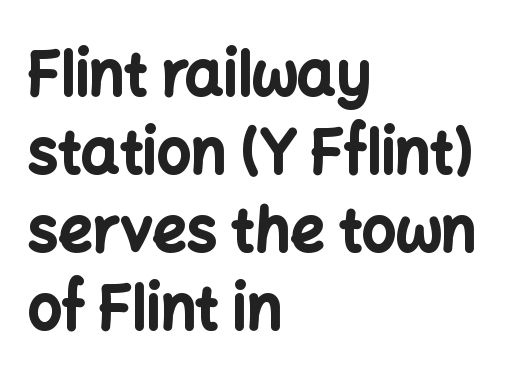
The type family on display is of the sans-serif kind. Rendered with straight, roman letterforms. The passage shown is emphatically bold. Caption: multi-line text, flush left, ragged right.
